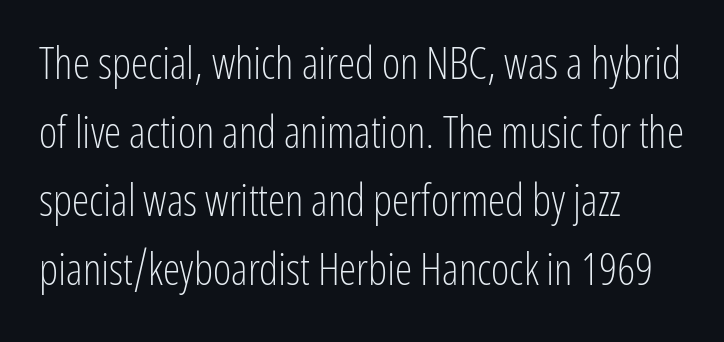
The image shows 44 px light, condensed sans-serif type, upright; set normal line spacing (1.56x), normal letter spacing, not underlined; low stroke contrast and a medium x-height.
